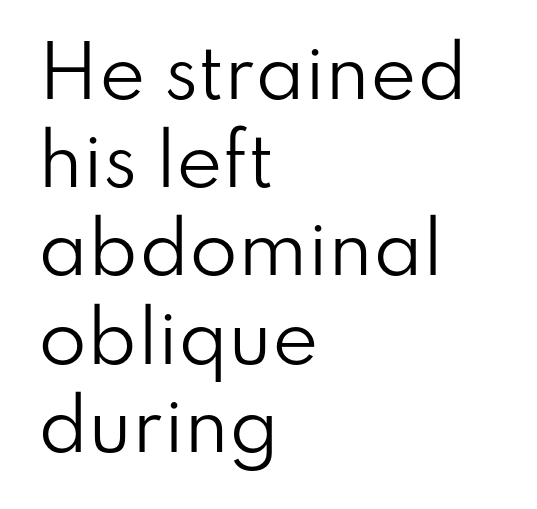
{"serif": "no", "italic": "no", "bold": "no", "weight": "regular", "width": "normal", "stroke_contrast": "low", "x_height": "small", "monospaced": "no", "underline": "no", "align": "left", "line_spacing": "normal", "line_spacing_ratio": 1.26, "letter_spacing": "normal", "letter_spacing_em": 0.0, "glyph_px": 70}
